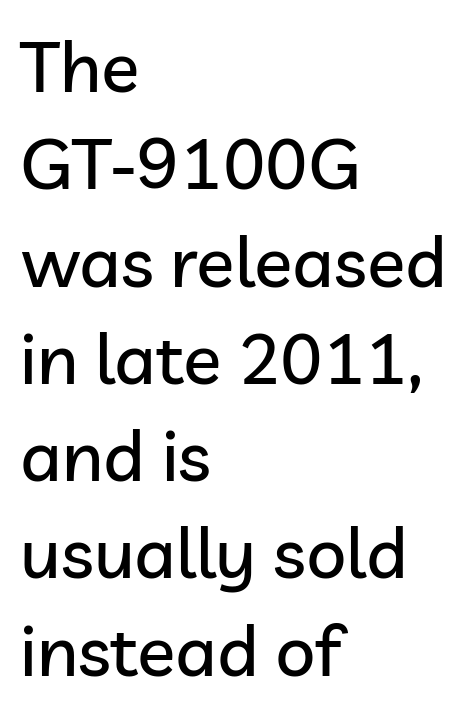
The image shows 71 px sans-serif type, upright; set left-aligned, normal line spacing (1.37x), normal letter spacing, not underlined; low stroke contrast and a medium x-height.
